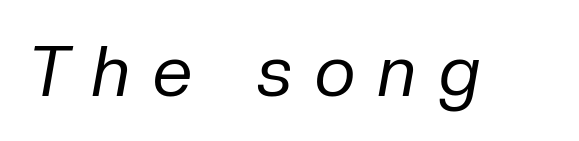
Q: Is the text bold? A: No.
Q: Is the text italic (slanted)? A: Yes, it leans right by about 10 degrees.
Q: Is the text underlined? A: No.
Q: Is the spacing between letters normal or unusually wide? A: Unusually wide.
Q: Width (condensed, normal, or wide)? A: Normal.
Q: Stroke contrast? A: Low.
Q: x-height? A: Medium.
Q: Monospaced? A: No.
